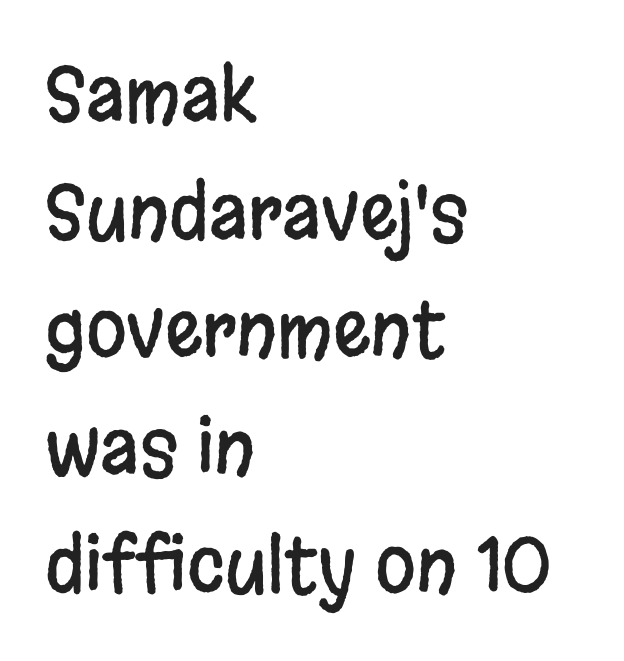
The image shows 74 px condensed sans-serif type, upright; set left-aligned, normal line spacing (1.59x), normal letter spacing, not underlined; low stroke contrast and a large x-height.
